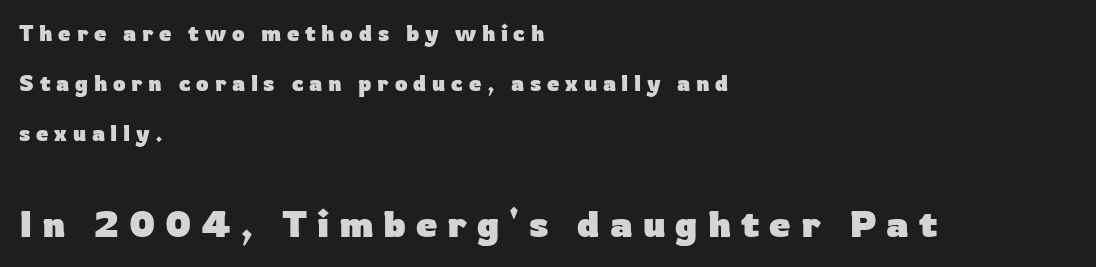
Line spacing here is loose. The passage shown is typed in a proportional face where columns would drift. Compared with an ordinary text face, these strokes are far heavier — a full bold. Stroke terminals: plain, sans-serif. The following chunk of copy outweighs the initial chunk in type size. Loose tracking; the words dissolve into strings of separated letters.
